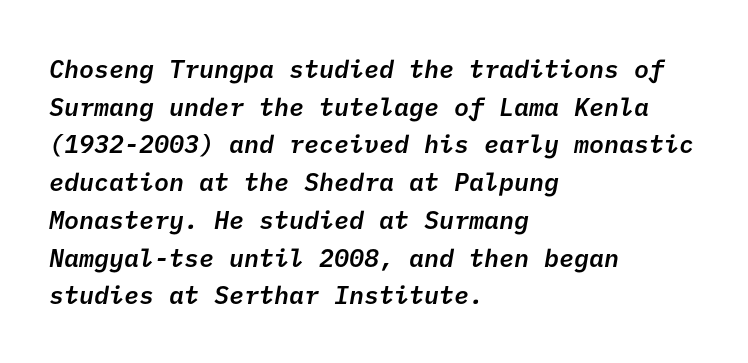
A fair bit of extra ink — the face is semibold, not bold. Whoever set this chose a conventional vertical rhythm. Line starts are locked; line ends wander. Letter spacing: default. The glyphs are unaccompanied by any horizontal stroke below them.
